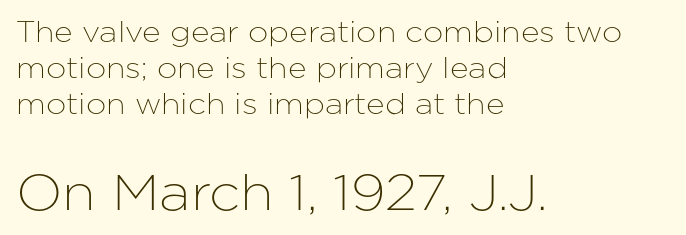
{"serif": "no", "italic": "no", "width": "normal", "stroke_contrast": "low", "x_height": "medium", "monospaced": "no", "underline": "no", "align": "left", "line_spacing": "normal", "line_spacing_ratio": 1.25, "letter_spacing": "normal", "letter_spacing_em": 0.0, "larger_block": "second", "size_ratio": 1.72, "glyph_px": 50}
